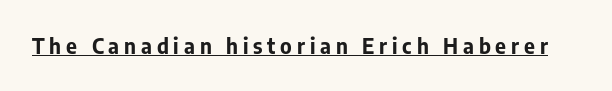
The image shows 21 px bold type, upright; set unusually wide letter spacing (+0.23 em), underlined.
